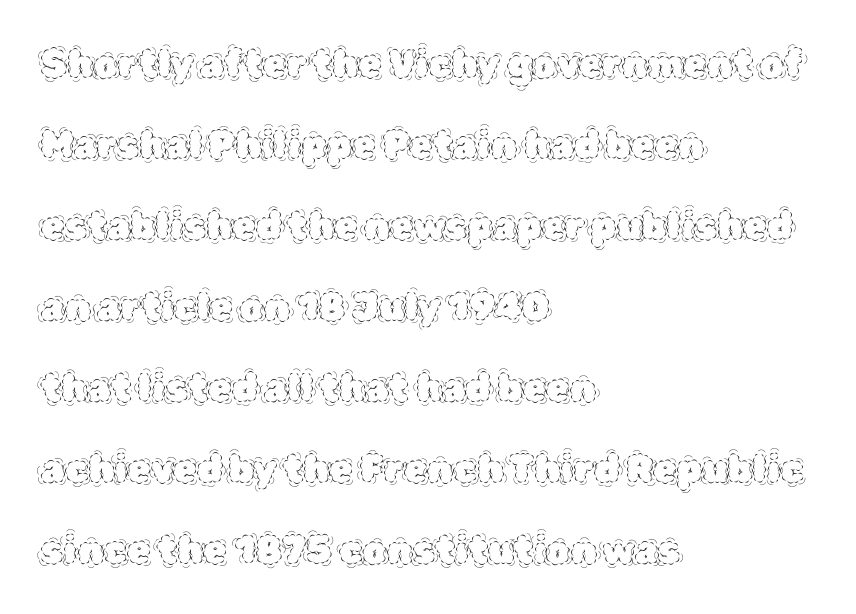
Q: Is the text bold? A: No.
Q: Is the text italic (slanted)? A: No, it is upright.
Q: Is the text underlined? A: No.
Q: How is the paragraph aligned? A: Left-aligned.
Q: Is the spacing between letters normal or unusually wide? A: Normal.
Q: Is the spacing between lines tight, normal or loose? A: Loose.
Q: Width (condensed, normal, or wide)? A: Normal.
Q: x-height? A: Large.
Q: Monospaced? A: No.
